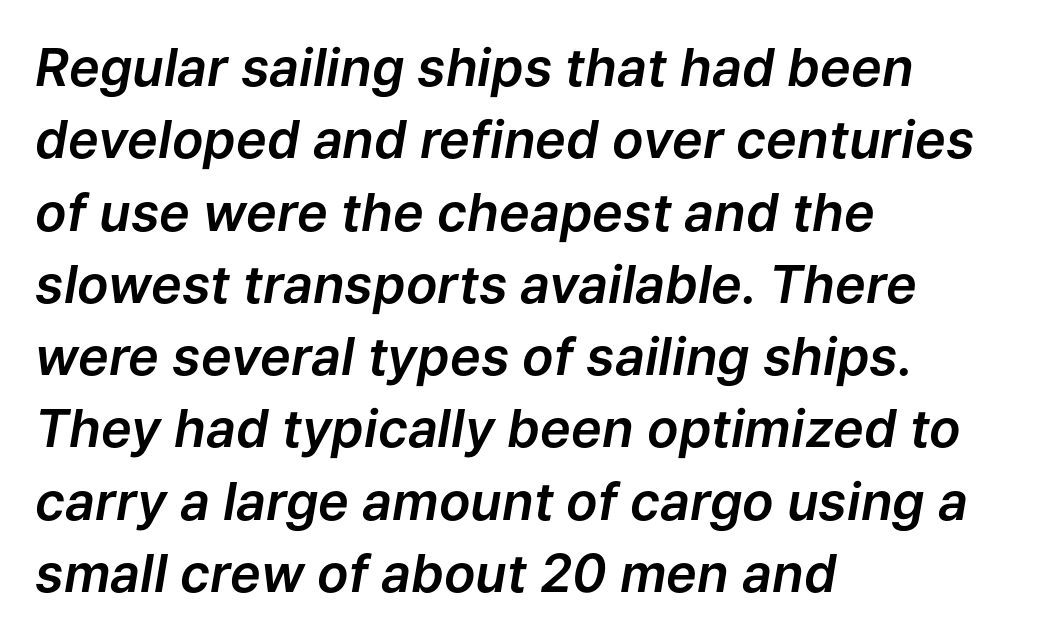
Q: Is the text italic (slanted)? A: Yes, it leans right by about 9 degrees.
Q: Is the text underlined? A: No.
Q: How is the paragraph aligned? A: Left-aligned.
Q: Is the spacing between letters normal or unusually wide? A: Normal.
Q: Is the spacing between lines tight, normal or loose? A: Normal.
Q: Width (condensed, normal, or wide)? A: Normal.
Q: Stroke contrast? A: Low.
Q: x-height? A: Medium.
Q: Monospaced? A: No.
